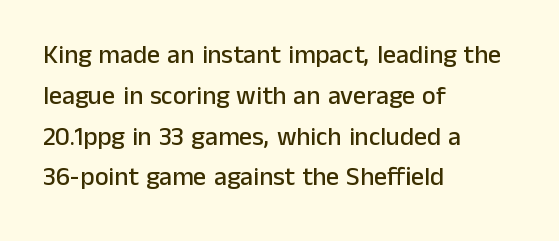
The image shows 26 px text type, upright; set left-aligned, normal line spacing (1.57x), normal letter spacing, not underlined.
